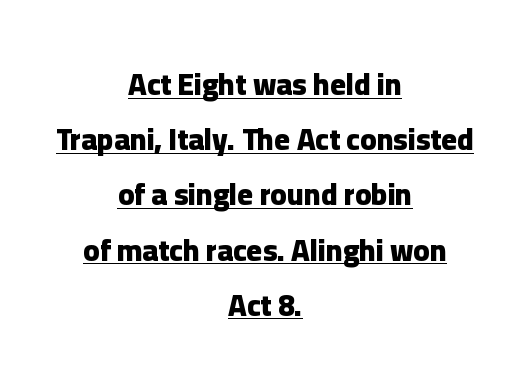
Italic: no, the glyphs are upright roman. Caption: standard tracking, unaltered. Heavy, bold letterforms. Notice how the passage keeps no hard edge, just a central spine. The passage shown is typed in a proportional face where columns would drift.
